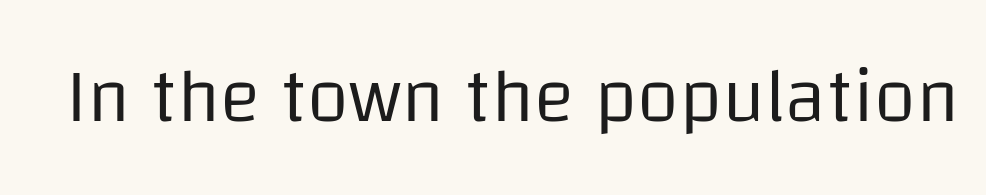
{"serif": "no", "italic": "no", "bold": "no", "weight": "regular", "width": "normal", "stroke_contrast": "low", "x_height": "large", "monospaced": "no", "underline": "no", "letter_spacing": "normal", "letter_spacing_em": 0.0, "glyph_px": 76}
